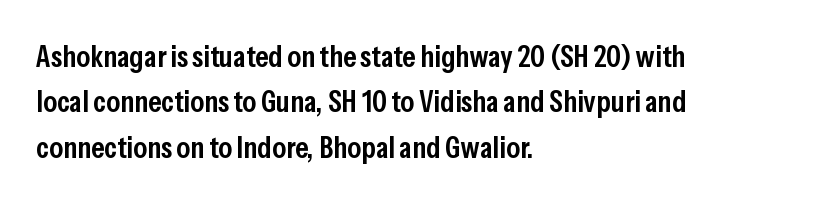
Q: Is the text bold? A: Semi-bold.
Q: Is the text italic (slanted)? A: No, it is upright.
Q: Is the typeface a serif or a sans-serif typeface? A: Sans-serif.
Q: Is the text underlined? A: No.
Q: How is the paragraph aligned? A: Left-aligned.
Q: Is the spacing between letters normal or unusually wide? A: Normal.
Q: Is the spacing between lines tight, normal or loose? A: Normal.
Q: Width (condensed, normal, or wide)? A: Condensed.
Q: Stroke contrast? A: Low.
Q: x-height? A: Medium.
Q: Monospaced? A: No.
